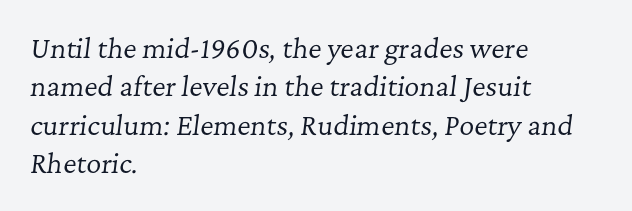
{"italic": "yes", "lean": "right", "slant_degrees": 7, "bold": "no", "underline": "no", "align": "left", "line_spacing": "normal", "line_spacing_ratio": 1.48, "letter_spacing": "normal", "letter_spacing_em": 0.0, "glyph_px": 26}
